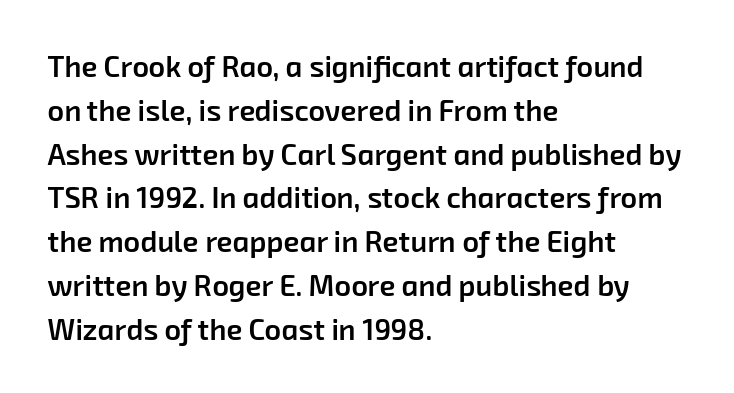
Q: Is the text bold? A: Semi-bold.
Q: Is the typeface a serif or a sans-serif typeface? A: Sans-serif.
Q: Is the text underlined? A: No.
Q: How is the paragraph aligned? A: Left-aligned.
Q: Is the spacing between letters normal or unusually wide? A: Normal.
Q: Is the spacing between lines tight, normal or loose? A: Normal.
Q: Width (condensed, normal, or wide)? A: Normal.
Q: Stroke contrast? A: Low.
Q: x-height? A: Medium.
Q: Monospaced? A: No.
